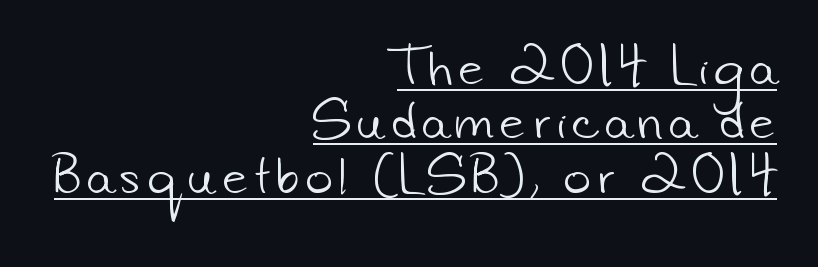
This sample uses a sans-serif face. Stroke thickness stays within the range of a standard reading face or lighter. You can see a thin bar hugging the bottom of the glyphs. The rendering uses natural spacing where letterforms have individual widths. The typesetter chose a ragged-left arrangement here.
